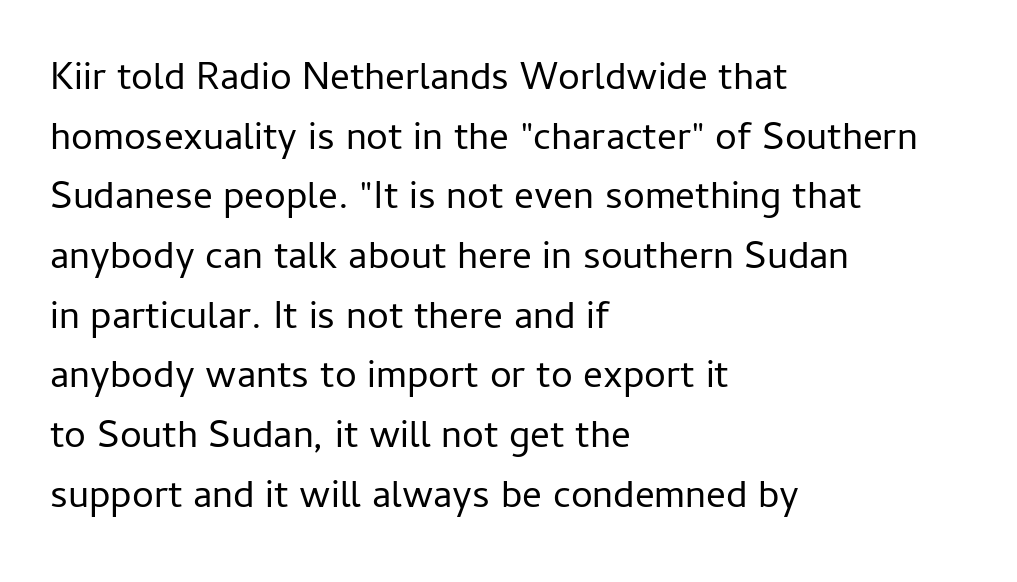
The image shows 39 px regular-weight sans-serif type, upright; set left-aligned, normal line spacing (1.53x), normal letter spacing, not underlined; low stroke contrast and a medium x-height.
